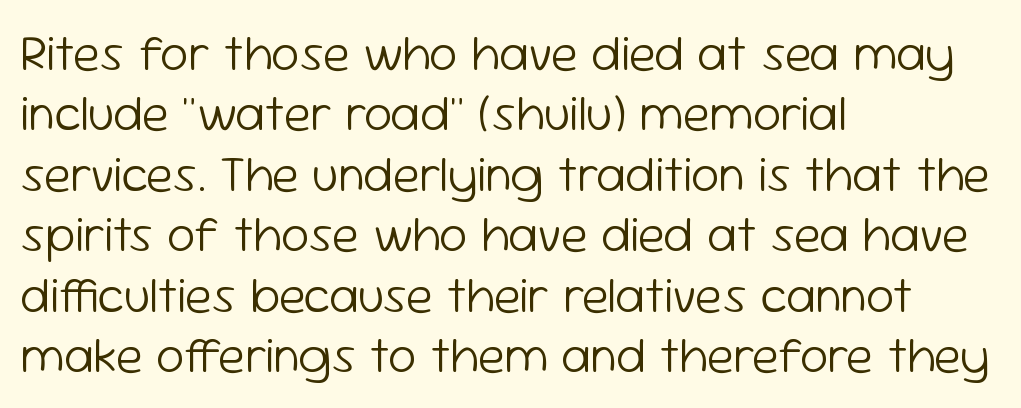
Q: Is the text bold? A: No.
Q: Is the text italic (slanted)? A: No, it is upright.
Q: Is the typeface a serif or a sans-serif typeface? A: Sans-serif.
Q: Is the text underlined? A: No.
Q: How is the paragraph aligned? A: Left-aligned.
Q: Is the spacing between letters normal or unusually wide? A: Normal.
Q: Width (condensed, normal, or wide)? A: Normal.
Q: Stroke contrast? A: Low.
Q: x-height? A: Medium.
Q: Monospaced? A: No.
